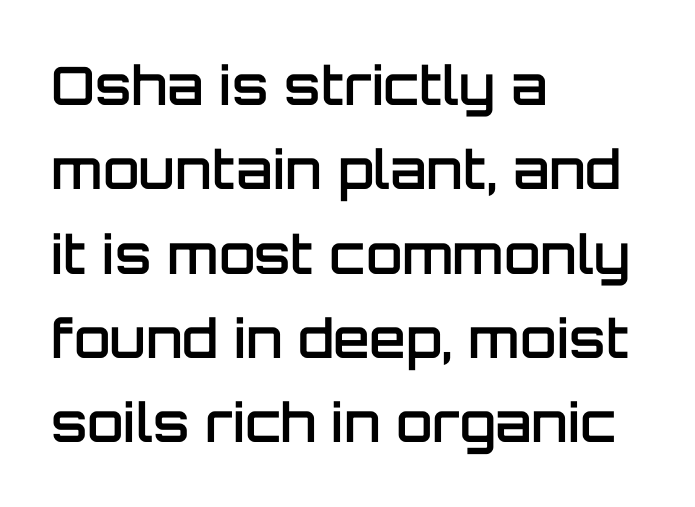
Q: Is the text bold? A: Semi-bold.
Q: Is the text italic (slanted)? A: No, it is upright.
Q: Is the typeface a serif or a sans-serif typeface? A: Sans-serif.
Q: Is the text underlined? A: No.
Q: How is the paragraph aligned? A: Left-aligned.
Q: Is the spacing between letters normal or unusually wide? A: Normal.
Q: Is the spacing between lines tight, normal or loose? A: Normal.
Q: Width (condensed, normal, or wide)? A: Normal.
Q: Stroke contrast? A: Low.
Q: x-height? A: Large.
Q: Monospaced? A: No.
